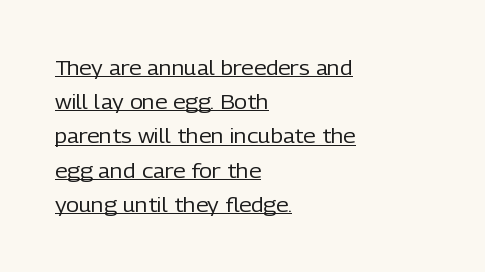
A typesetter would mark this as roman, not italic. The type is set solid horizontally, with unmodified tracking. Line beginnings align vertically; line endings do not. The typeface has the unassuming heft of standard copy or less.
